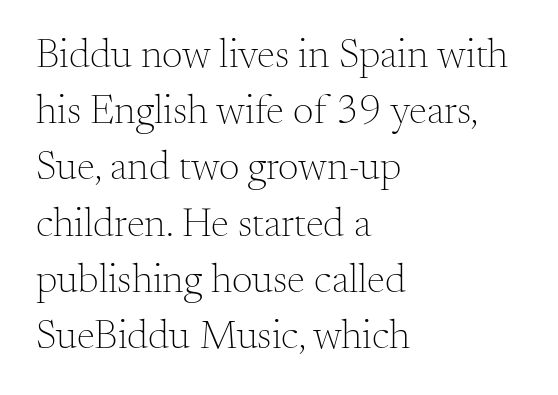
Reading down the column, the eye jumps a familiar distance to each next line. Proportional: the letters do not fall into vertical columns. The rendering anchors every line to the left-hand side. The gaps between neighbouring characters are ordinary and unremarkable. A bare baseline throughout the passage.
